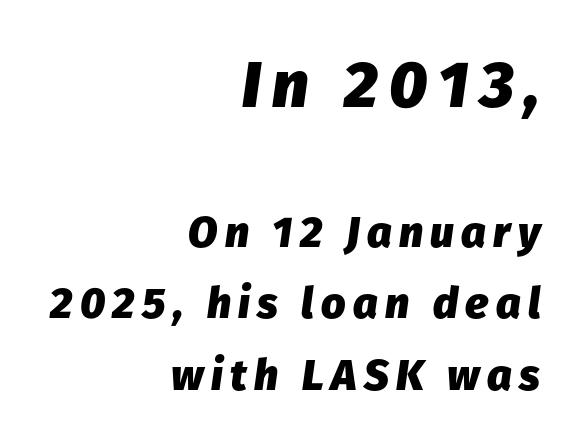
{"italic": "yes", "lean": "right", "slant_degrees": 8, "bold": "yes", "weight": "heavy", "width": "normal", "stroke_contrast": "low", "x_height": "medium", "monospaced": "no", "underline": "no", "align": "right", "line_spacing": "normal", "line_spacing_ratio": 1.66, "larger_block": "first", "size_ratio": 1.51, "glyph_px": 65}
